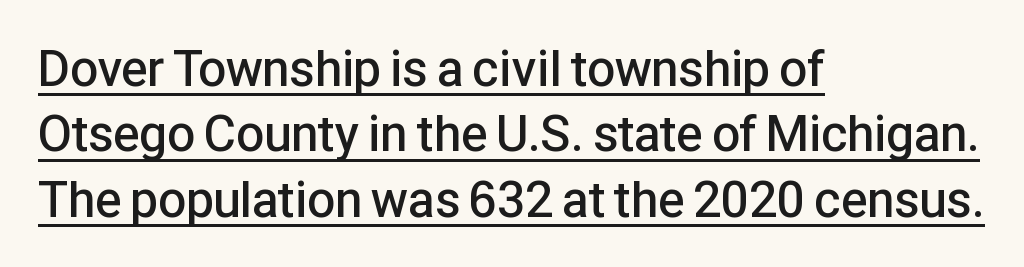
{"serif": "no", "italic": "no", "bold": "semi", "weight": "semibold", "width": "normal", "stroke_contrast": "low", "x_height": "medium", "monospaced": "no", "underline": "yes", "align": "left", "line_spacing": "normal", "line_spacing_ratio": 1.31, "letter_spacing": "normal", "letter_spacing_em": 0.0, "glyph_px": 50}
